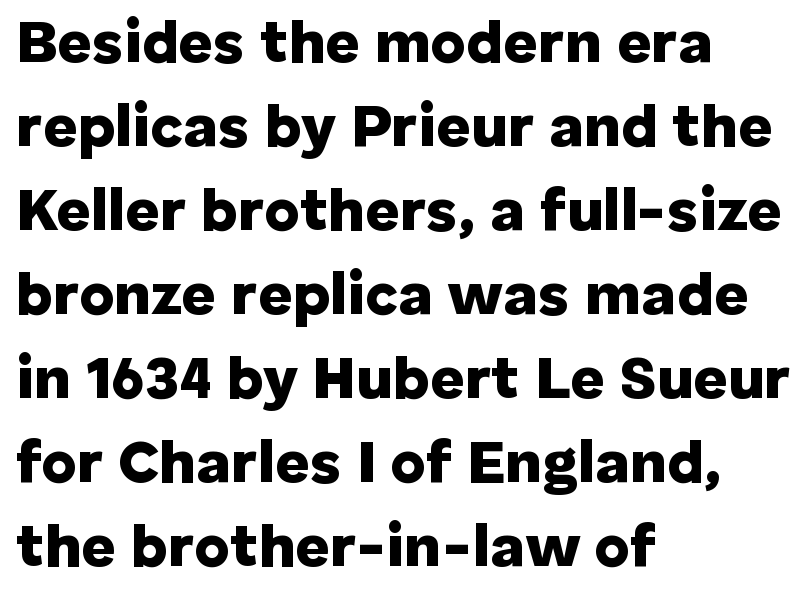
{"serif": "no", "italic": "no", "bold": "yes", "weight": "heavy", "width": "normal", "stroke_contrast": "low", "x_height": "medium", "monospaced": "no", "underline": "no", "align": "left", "line_spacing": "normal", "line_spacing_ratio": 1.4, "letter_spacing": "normal", "letter_spacing_em": 0.0, "glyph_px": 60}
